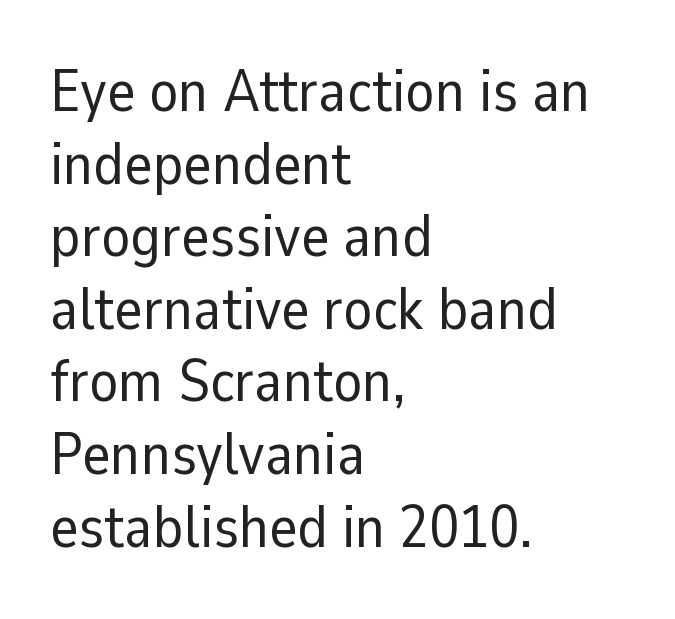
Compared with typical body copy, the letter spacing here is the same. Line starts are locked; line ends wander. The space directly below the letters is spotless. To sum up the face: it is a sans, with no serifs. Do the letters lean? They stand straight. Think standard paragraph weight, or any step lighter than that.
